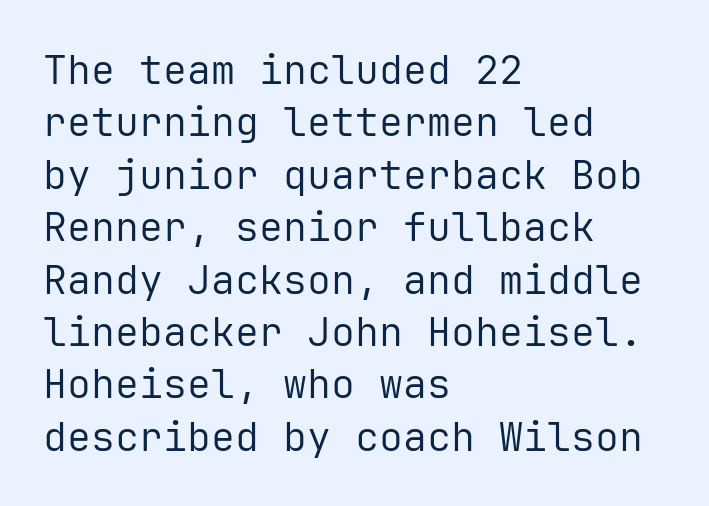
The image shows 40 px regular-weight sans-serif type, upright, monospaced; set left-aligned, normal line spacing (1.31x), normal letter spacing, not underlined; low stroke contrast and a medium x-height.
